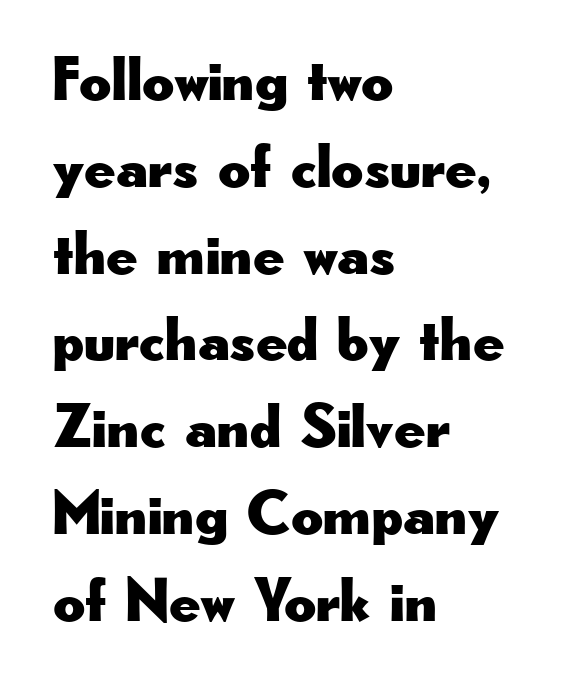
The image shows 62 px wide sans-serif type, upright; set left-aligned, normal line spacing (1.4x), normal letter spacing, not underlined; low stroke contrast and a small x-height.
